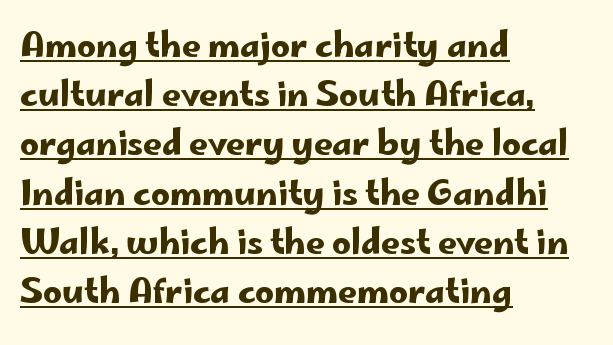
The image shows 33 px wide sans-serif type, upright; set left-aligned, normal line spacing (1.49x), normal letter spacing, underlined; low stroke contrast and a small x-height.
